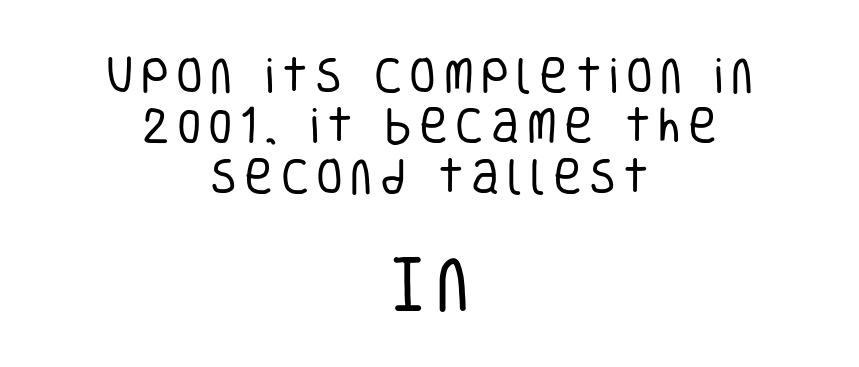
The image shows 59 px regular-weight, condensed sans-serif type, upright; set centered, normal line spacing (1.29x), not underlined; the second (bottom) block is 1.51x larger; low stroke contrast and a large x-height.
